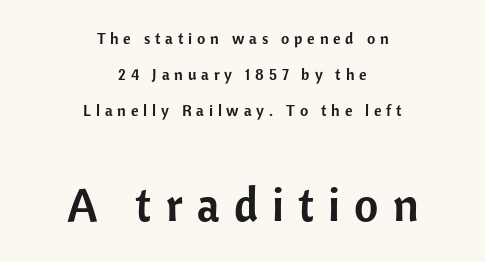
{"serif": "no", "italic": "no", "width": "normal", "stroke_contrast": "low", "x_height": "medium", "monospaced": "no", "underline": "no", "align": "center", "line_spacing": "loose", "line_spacing_ratio": 2.26, "letter_spacing": "wide", "letter_spacing_em": 0.3, "larger_block": "second", "size_ratio": 2.94, "glyph_px": 47}
